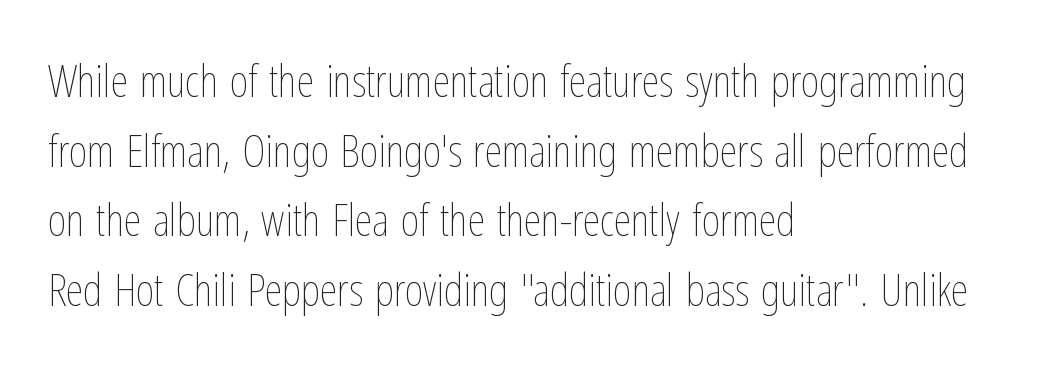
{"italic": "no", "bold": "no", "weight": "thin", "width": "condensed", "stroke_contrast": "low", "x_height": "medium", "monospaced": "no", "underline": "no", "align": "left", "line_spacing": "normal", "line_spacing_ratio": 1.55, "letter_spacing": "normal", "letter_spacing_em": 0.0, "glyph_px": 45}
